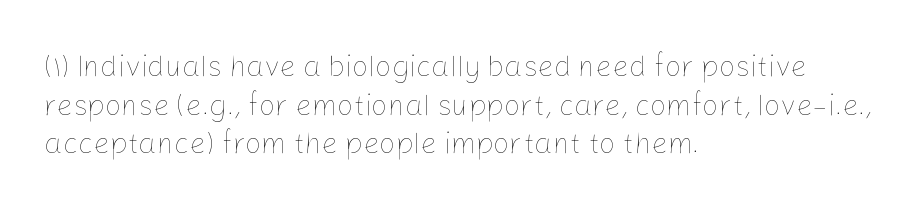
No italicization has been applied; the sample stays upright. Each letter keeps its own natural width here, so spacing adapts to shape. Regarding leading, the lines here are spaced in the standard way. Reading down the block, your eye returns to a fixed left position each line. The foot of each line stays bare and open. You could call the tracking neutral — neither tight nor loose.
